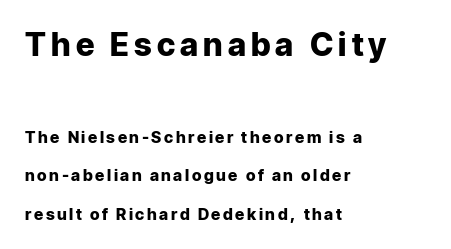
The image shows 32 px heavy sans-serif type, upright; set left-aligned, loose line spacing (2.39x), not underlined; the first (top) block is 2.0x larger; low stroke contrast and a medium x-height.
